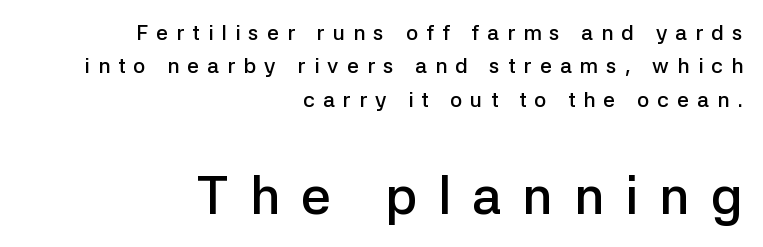
The image shows 53 px semibold sans-serif type, upright; set right-aligned, normal line spacing (1.59x), unusually wide letter spacing (+0.39 em), not underlined; the second (bottom) block is 2.52x larger; low stroke contrast and a medium x-height.
